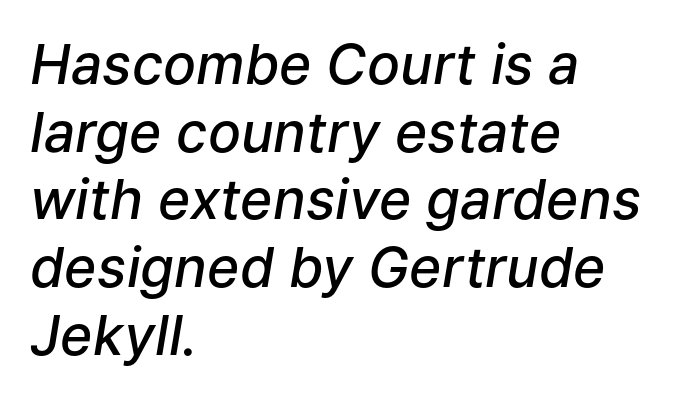
The image shows 55 px semibold type, italic (leaning right); set left-aligned, line spacing 1.23x, normal letter spacing, not underlined; low stroke contrast and a medium x-height.
